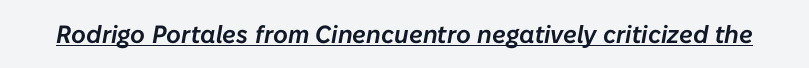
The image shows 25 px text type, italic (leaning right); set normal letter spacing, underlined.
